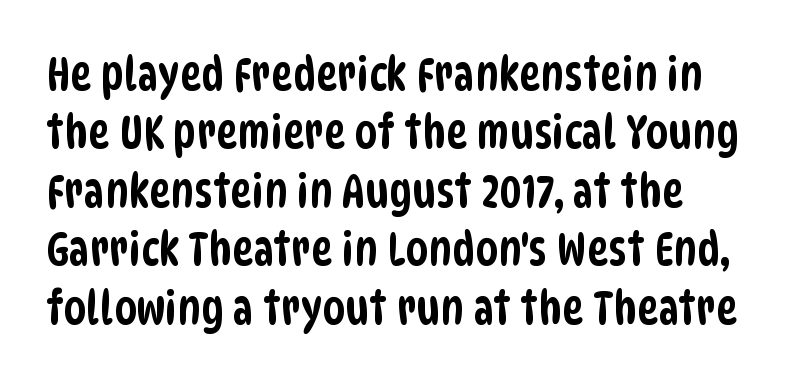
{"serif": "no", "width": "condensed", "stroke_contrast": "low", "x_height": "large", "monospaced": "no", "underline": "no", "line_spacing": "normal", "line_spacing_ratio": 1.27, "letter_spacing": "normal", "letter_spacing_em": 0.0, "glyph_px": 46}
